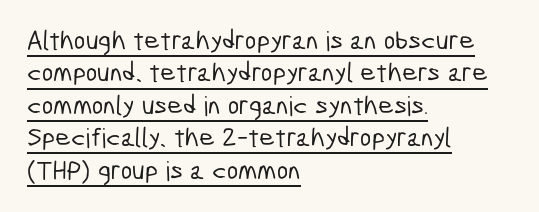
Tracking here is standard; glyphs follow each other at the usual distance. Horizontal alignment here is leftward, the default for most running prose. Each line of the rendering has a horizontal stroke beneath the glyphs.
